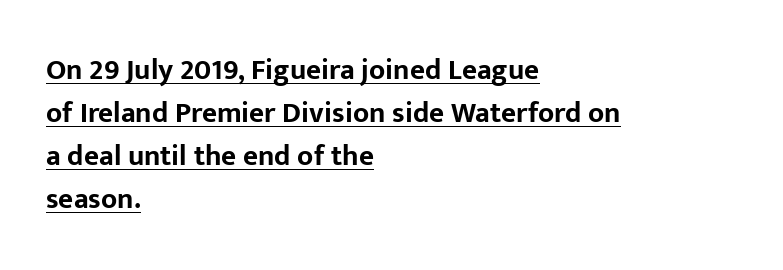
{"serif": "no", "italic": "no", "bold": "yes", "weight": "bold", "width": "normal", "stroke_contrast": "low", "x_height": "medium", "monospaced": "no", "underline": "yes", "align": "left", "line_spacing": "normal", "line_spacing_ratio": 1.48, "letter_spacing": "normal", "letter_spacing_em": 0.0, "glyph_px": 29}
